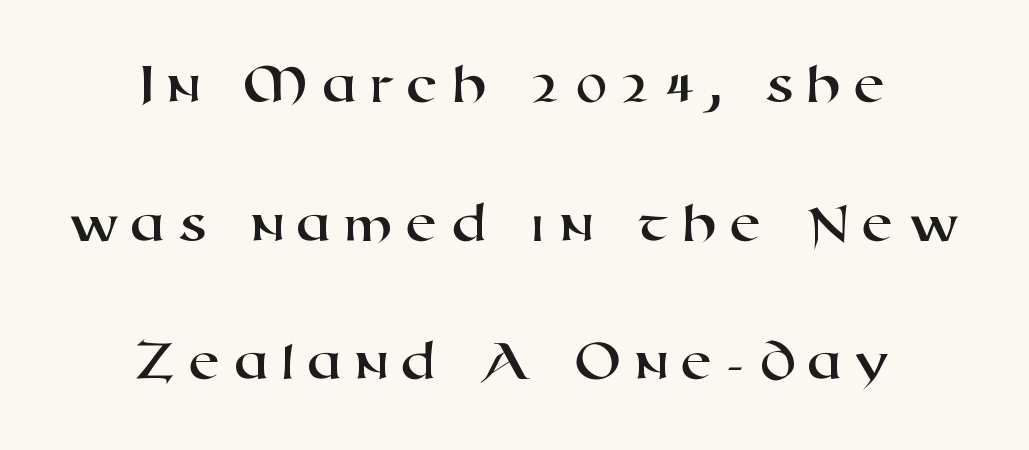
{"serif": "no", "width": "wide", "stroke_contrast": "high", "x_height": "medium", "monospaced": "no", "underline": "no", "align": "center", "line_spacing": "loose", "line_spacing_ratio": 2.35, "letter_spacing": "wide", "letter_spacing_em": 0.2, "glyph_px": 59}
